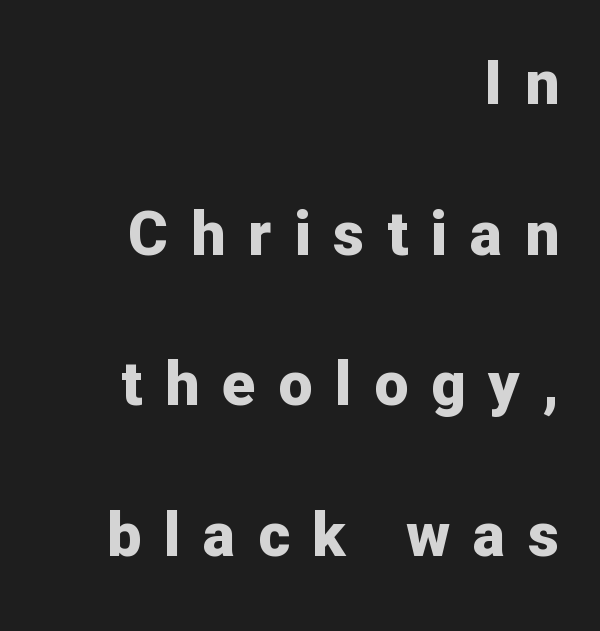
The image shows 61 px bold sans-serif type, upright; set right-aligned, loose line spacing (2.47x), unusually wide letter spacing (+0.37 em), not underlined; low stroke contrast and a medium x-height.
